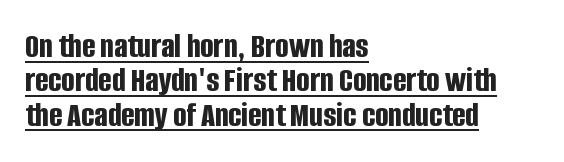
Q: Is the text bold? A: Yes.
Q: Is the text italic (slanted)? A: No, it is upright.
Q: Is the typeface a serif or a sans-serif typeface? A: Sans-serif.
Q: Is the text underlined? A: Yes.
Q: How is the paragraph aligned? A: Left-aligned.
Q: Is the spacing between letters normal or unusually wide? A: Normal.
Q: Is the spacing between lines tight, normal or loose? A: Tight.
Q: Width (condensed, normal, or wide)? A: Condensed.
Q: Stroke contrast? A: Low.
Q: x-height? A: Large.
Q: Monospaced? A: No.
